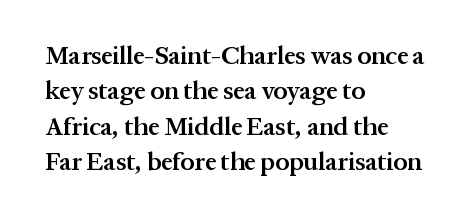
Q: Is the text bold? A: Semi-bold.
Q: Is the text italic (slanted)? A: No, it is upright.
Q: Is the text underlined? A: No.
Q: How is the paragraph aligned? A: Left-aligned.
Q: Is the spacing between letters normal or unusually wide? A: Normal.
Q: Is the spacing between lines tight, normal or loose? A: Normal.
